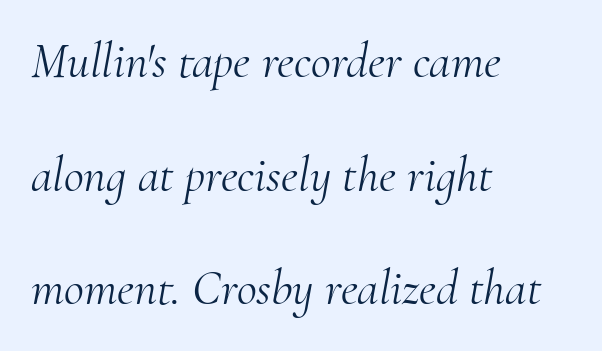
Q: Is the text bold? A: No.
Q: Is the text italic (slanted)? A: Yes, it leans right by about 10 degrees.
Q: Is the typeface a serif or a sans-serif typeface? A: Serif.
Q: Is the text underlined? A: No.
Q: How is the paragraph aligned? A: Left-aligned.
Q: Is the spacing between letters normal or unusually wide? A: Normal.
Q: Is the spacing between lines tight, normal or loose? A: Loose.
Q: Width (condensed, normal, or wide)? A: Normal.
Q: Stroke contrast? A: Medium.
Q: x-height? A: Small.
Q: Monospaced? A: No.
